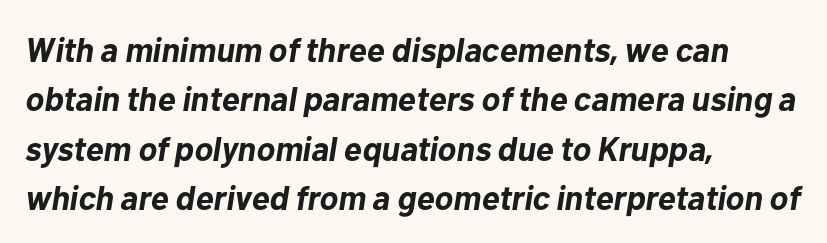
{"italic": "yes", "lean": "right", "slant_degrees": 10, "bold": "yes", "weight": "bold", "width": "normal", "stroke_contrast": "low", "x_height": "medium", "monospaced": "no", "underline": "no", "align": "left", "line_spacing": "normal", "line_spacing_ratio": 1.45, "letter_spacing": "normal", "letter_spacing_em": 0.0, "glyph_px": 34}
